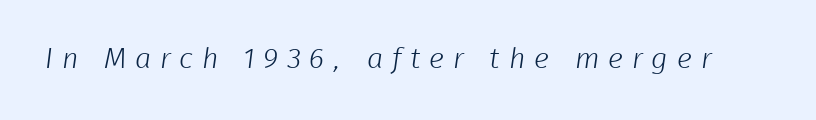
{"serif": "no", "bold": "no", "weight": "light", "width": "normal", "stroke_contrast": "low", "x_height": "medium", "monospaced": "no", "underline": "no", "letter_spacing": "wide", "letter_spacing_em": 0.3, "glyph_px": 29}
